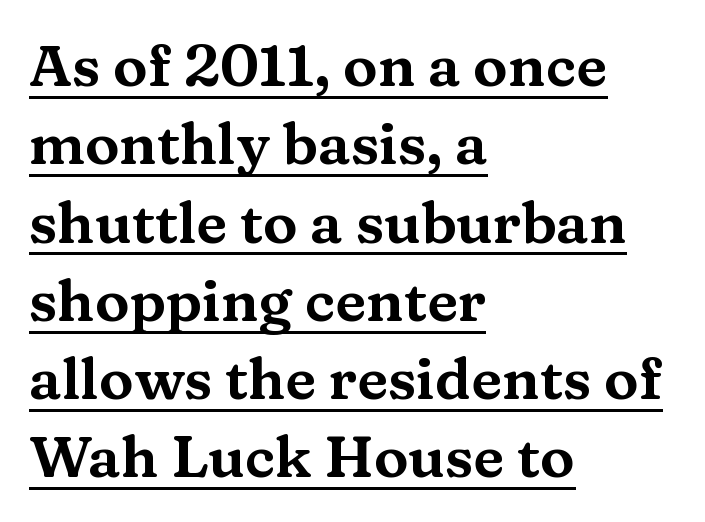
The image shows 58 px wide serif type, upright; set left-aligned, normal line spacing (1.35x), normal letter spacing, underlined; medium stroke contrast and a medium x-height.
